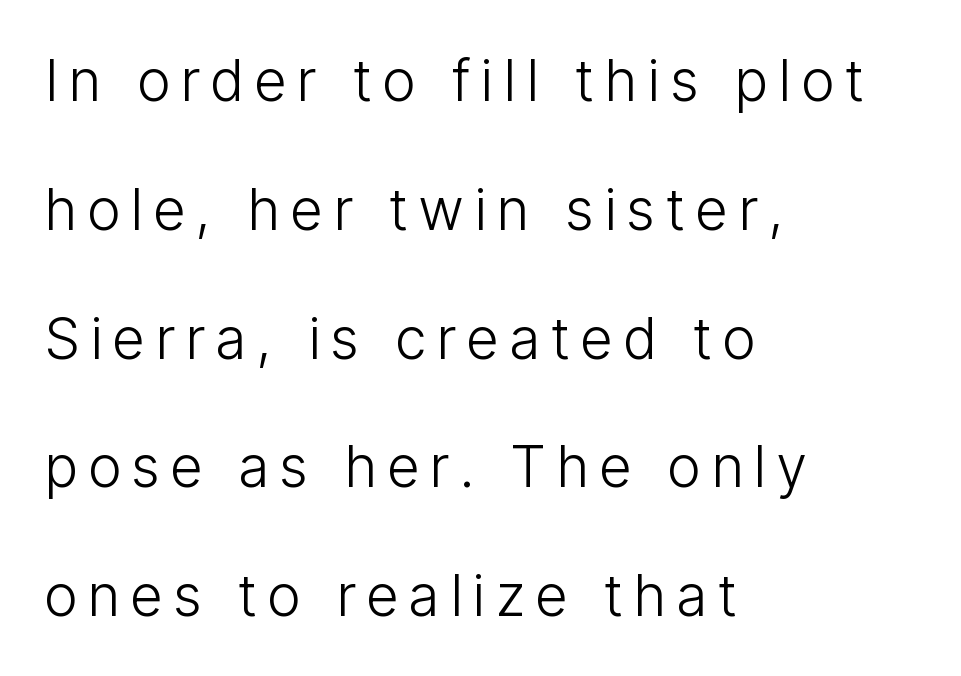
The font's upright variant was chosen for this text. The space directly below the letters is spotless. The passage shown stacks its lines with a broad gap. Here the designer chose a conventional face with non-uniform glyph widths.
